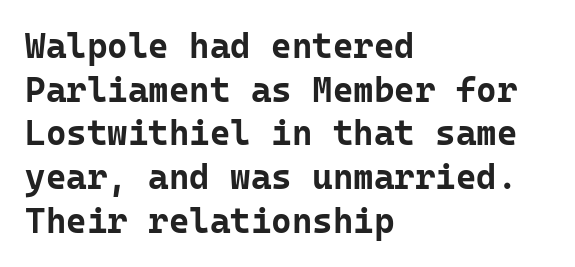
Q: Is the text bold? A: Yes.
Q: Is the text italic (slanted)? A: No, it is upright.
Q: Is the typeface a serif or a sans-serif typeface? A: Sans-serif.
Q: Is the text underlined? A: No.
Q: How is the paragraph aligned? A: Left-aligned.
Q: Is the spacing between letters normal or unusually wide? A: Normal.
Q: Is the spacing between lines tight, normal or loose? A: Normal.
Q: Width (condensed, normal, or wide)? A: Normal.
Q: Stroke contrast? A: Low.
Q: x-height? A: Medium.
Q: Monospaced? A: Yes.
